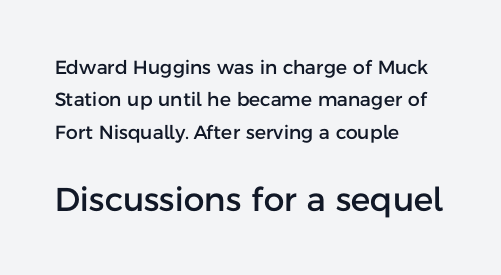
Q: Is the text italic (slanted)? A: No, it is upright.
Q: Is the typeface a serif or a sans-serif typeface? A: Sans-serif.
Q: Is the text underlined? A: No.
Q: How is the paragraph aligned? A: Left-aligned.
Q: Is the spacing between letters normal or unusually wide? A: Normal.
Q: Which block of text is set in a larger size, the first (top) or the second (bottom)? A: The second (bottom) one.
Q: Width (condensed, normal, or wide)? A: Normal.
Q: Stroke contrast? A: Low.
Q: x-height? A: Medium.
Q: Monospaced? A: No.
